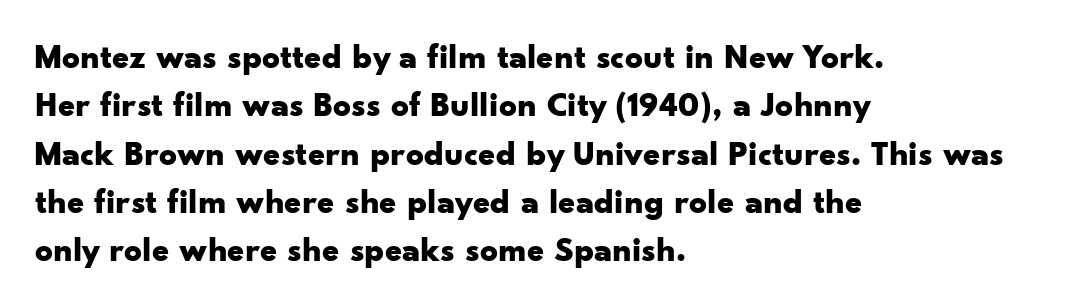
The image shows 35 px bold, wide sans-serif type, upright; set left-aligned, normal line spacing (1.38x), normal letter spacing, not underlined; low stroke contrast and a small x-height.
